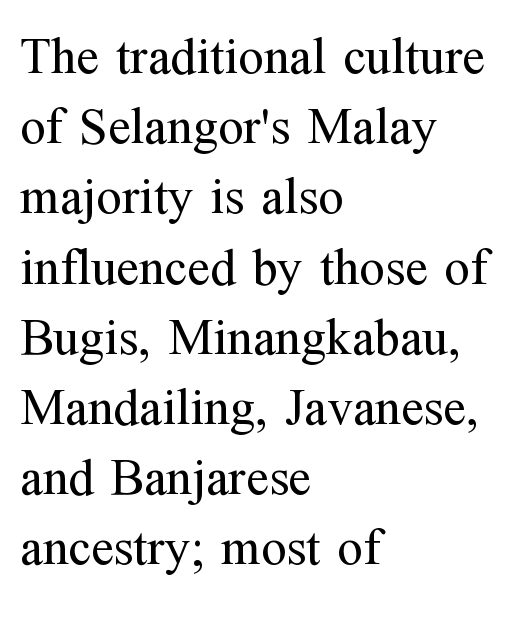
{"serif": "yes", "italic": "no", "bold": "no", "weight": "regular", "width": "normal", "stroke_contrast": "medium", "x_height": "medium", "monospaced": "no", "underline": "no", "align": "left", "line_spacing": "normal", "line_spacing_ratio": 1.35, "letter_spacing": "normal", "letter_spacing_em": 0.0, "glyph_px": 52}
